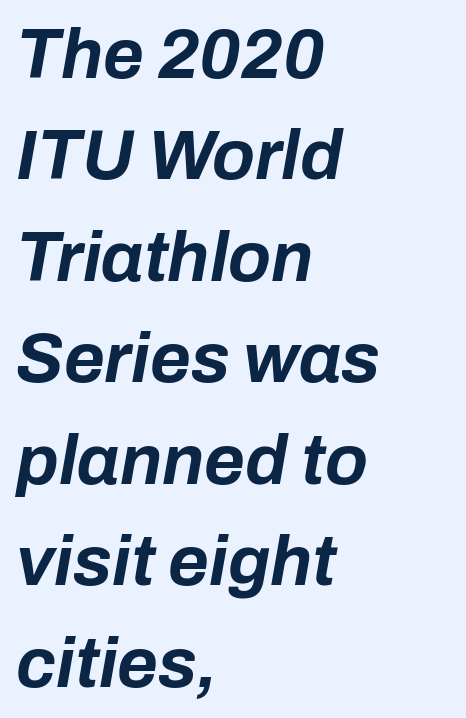
The image shows 70 px bold type, italic (leaning right); set left-aligned, normal line spacing (1.45x), normal letter spacing, not underlined; low stroke contrast and a medium x-height.
